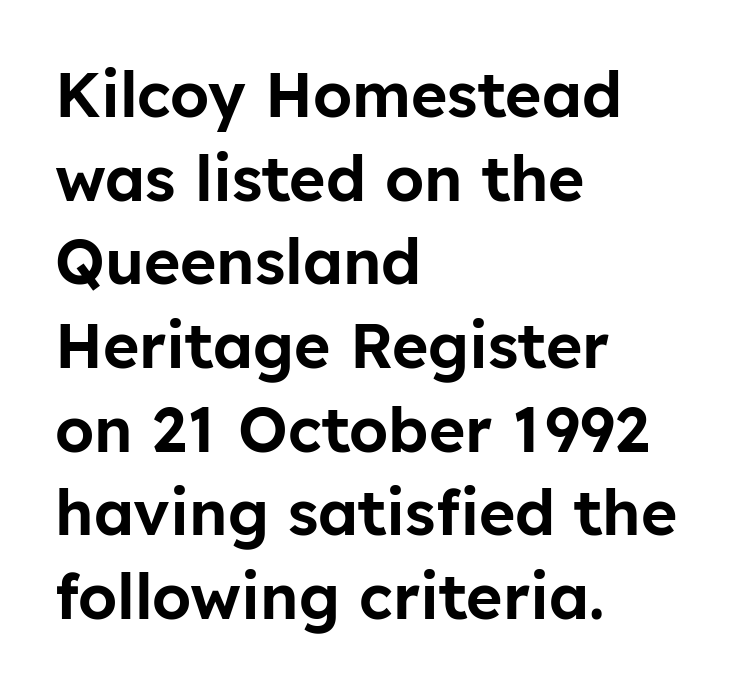
The image shows 62 px sans-serif type, upright; set left-aligned, normal line spacing (1.35x), normal letter spacing, not underlined; low stroke contrast and a medium x-height.
